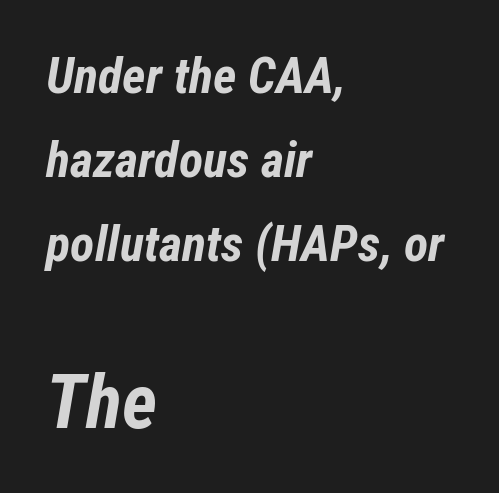
{"italic": "yes", "lean": "right", "slant_degrees": 12, "bold": "yes", "weight": "bold", "width": "condensed", "stroke_contrast": "low", "x_height": "medium", "monospaced": "no", "underline": "no", "align": "left", "line_spacing": "normal", "line_spacing_ratio": 1.68, "letter_spacing": "normal", "letter_spacing_em": 0.0, "larger_block": "second", "size_ratio": 1.5, "glyph_px": 75}
